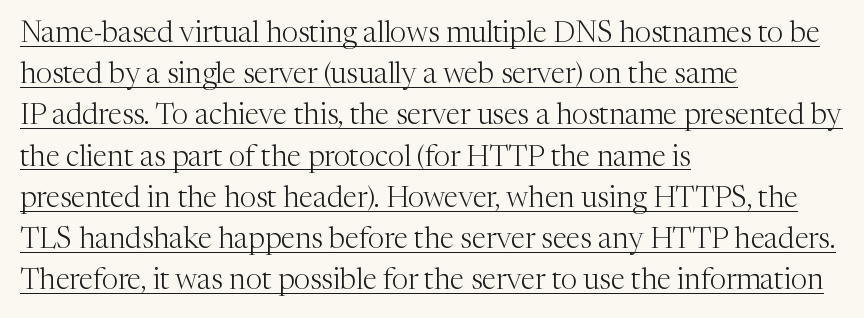
The image shows 29 px light serif type, upright; set left-aligned, normal line spacing (1.42x), normal letter spacing, underlined; medium stroke contrast and a medium x-height.
